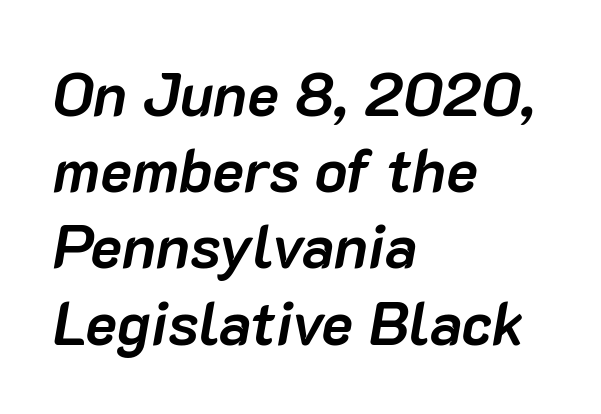
The image shows 60 px semibold type, italic (leaning right); set left-aligned, normal line spacing (1.27x), normal letter spacing, not underlined; low stroke contrast and a medium x-height.
